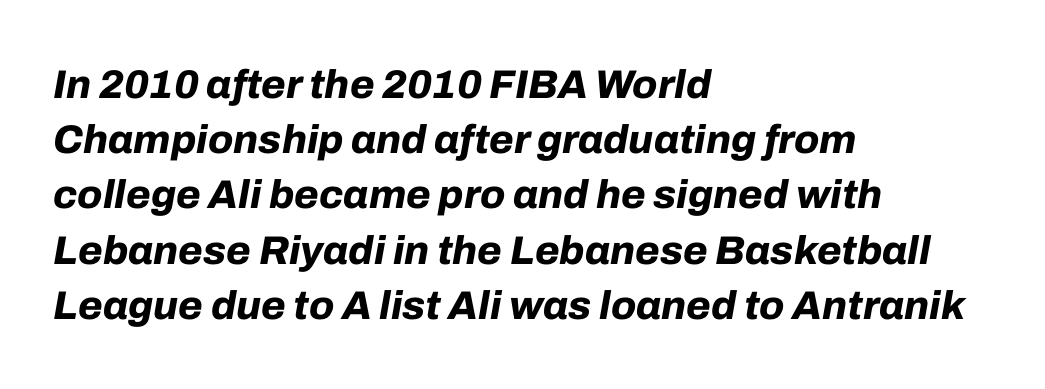
{"italic": "yes", "lean": "right", "slant_degrees": 10, "bold": "yes", "weight": "bold", "width": "normal", "stroke_contrast": "low", "x_height": "medium", "monospaced": "no", "underline": "no", "align": "left", "line_spacing": "normal", "line_spacing_ratio": 1.38, "letter_spacing": "normal", "letter_spacing_em": 0.0, "glyph_px": 40}
